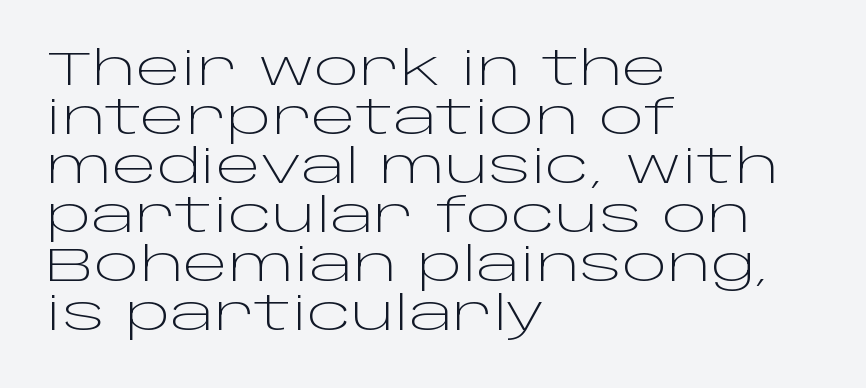
{"serif": "no", "italic": "no", "bold": "no", "weight": "light", "width": "wide", "stroke_contrast": "low", "x_height": "large", "monospaced": "no", "underline": "no", "align": "left", "line_spacing": "tight", "line_spacing_ratio": 1.02, "letter_spacing": "normal", "letter_spacing_em": 0.0, "glyph_px": 48}
